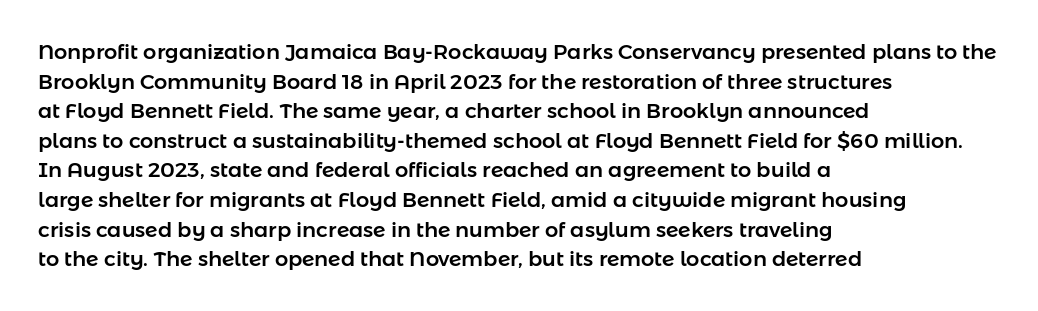
{"italic": "no", "underline": "no", "align": "left", "line_spacing": "normal", "line_spacing_ratio": 1.41, "letter_spacing": "normal", "letter_spacing_em": 0.0, "glyph_px": 21}
